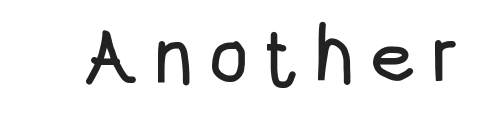
{"serif": "no", "italic": "no", "width": "condensed", "stroke_contrast": "low", "x_height": "large", "monospaced": "no", "underline": "no", "glyph_px": 80}
